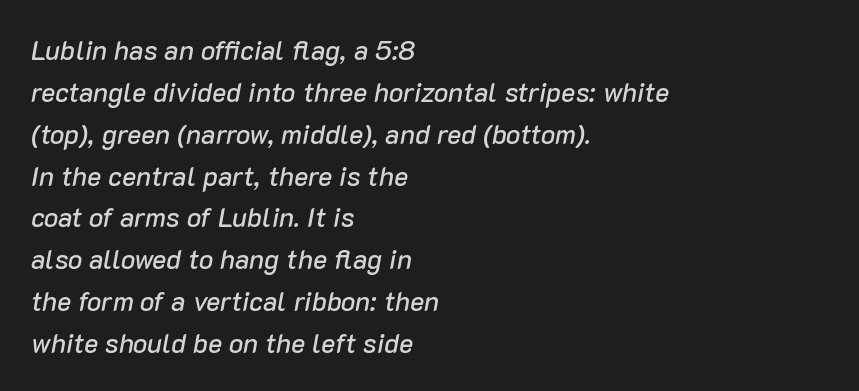
The image shows 27 px text type, italic (leaning right); set left-aligned, normal line spacing (1.55x), normal letter spacing, not underlined.
